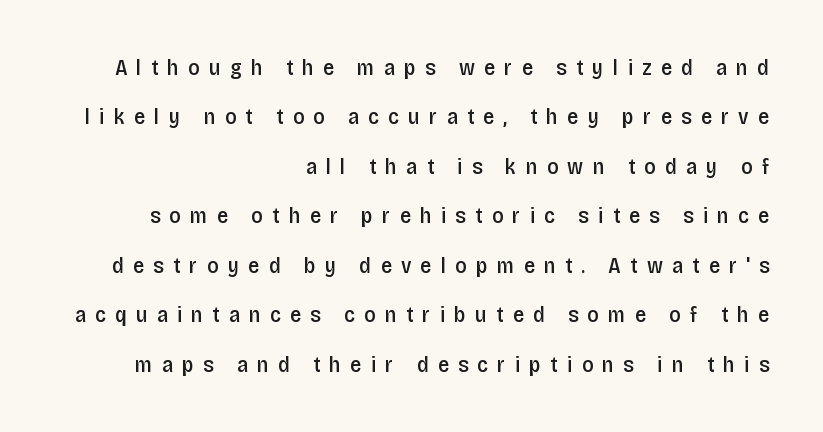
The image shows 22 px text type, upright; set right-aligned, loose line spacing (2.25x), unusually wide letter spacing (+0.42 em), not underlined.
